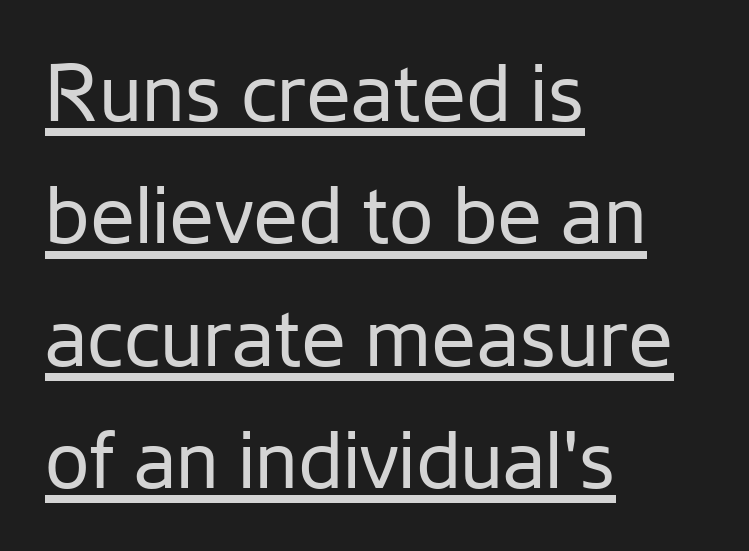
The image shows 80 px regular-weight sans-serif type, upright; set left-aligned, normal line spacing (1.53x), normal letter spacing, underlined; low stroke contrast and a medium x-height.
